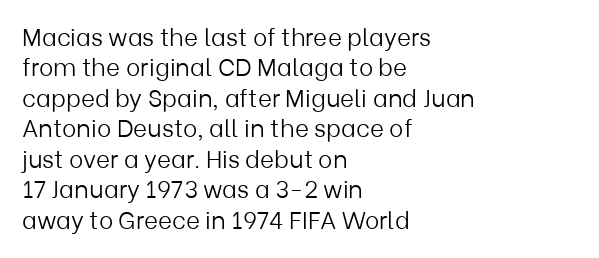
Q: Is the text bold? A: No.
Q: Is the text italic (slanted)? A: No, it is upright.
Q: Is the text underlined? A: No.
Q: How is the paragraph aligned? A: Left-aligned.
Q: Is the spacing between letters normal or unusually wide? A: Normal.
Q: Is the spacing between lines tight, normal or loose? A: Normal.
